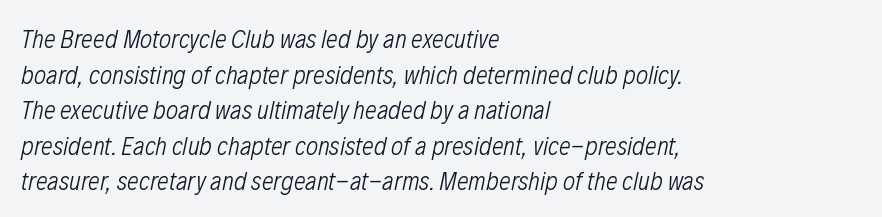
Does the leading feel generous? No, just average. Short note: letters normally spaced. The face looks like a standard text weight, possibly lighter. Short and long lines alike share a common starting point at left. A bare baseline throughout the passage.
